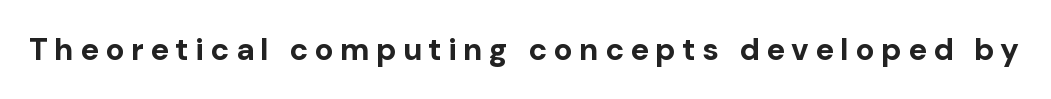
Q: Is the text bold? A: Yes.
Q: Is the text italic (slanted)? A: No, it is upright.
Q: Is the typeface a serif or a sans-serif typeface? A: Sans-serif.
Q: Is the text underlined? A: No.
Q: Is the spacing between letters normal or unusually wide? A: Unusually wide.
Q: Width (condensed, normal, or wide)? A: Normal.
Q: Stroke contrast? A: Low.
Q: x-height? A: Medium.
Q: Monospaced? A: No.
